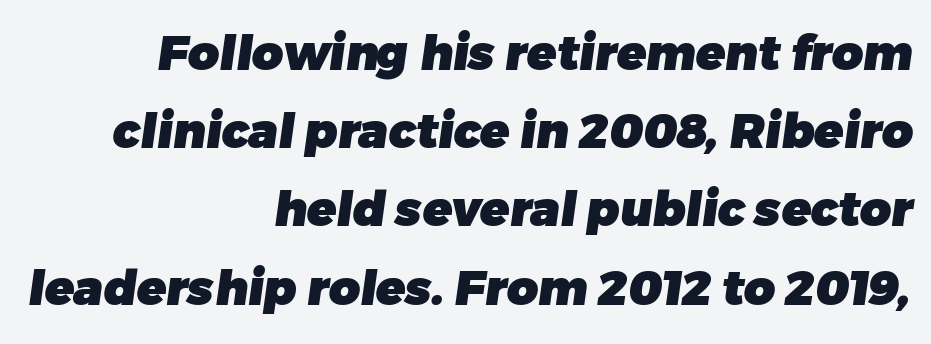
Q: Is the text bold? A: Yes.
Q: Is the typeface a serif or a sans-serif typeface? A: Sans-serif.
Q: Is the text underlined? A: No.
Q: How is the paragraph aligned? A: Right-aligned.
Q: Is the spacing between letters normal or unusually wide? A: Normal.
Q: Is the spacing between lines tight, normal or loose? A: Normal.
Q: Width (condensed, normal, or wide)? A: Normal.
Q: Stroke contrast? A: Low.
Q: x-height? A: Medium.
Q: Monospaced? A: No.
